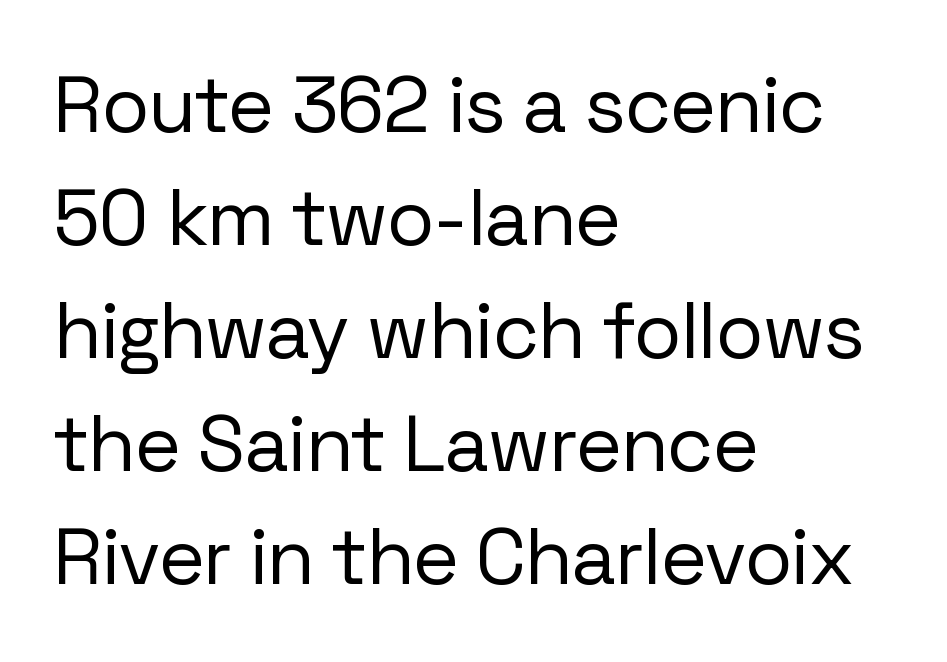
Q: Is the text bold? A: No.
Q: Is the text italic (slanted)? A: No, it is upright.
Q: Is the typeface a serif or a sans-serif typeface? A: Sans-serif.
Q: Is the text underlined? A: No.
Q: How is the paragraph aligned? A: Left-aligned.
Q: Is the spacing between letters normal or unusually wide? A: Normal.
Q: Is the spacing between lines tight, normal or loose? A: Normal.
Q: Width (condensed, normal, or wide)? A: Normal.
Q: Stroke contrast? A: Low.
Q: x-height? A: Medium.
Q: Monospaced? A: No.
